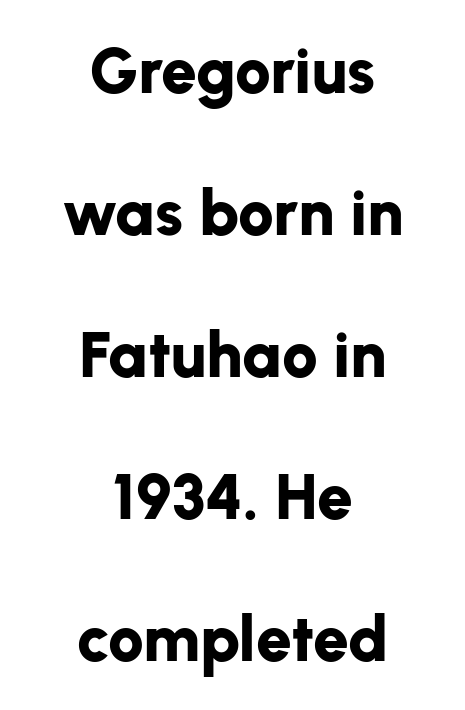
The image shows 64 px bold sans-serif type, upright; set centered, loose line spacing (2.22x), normal letter spacing, not underlined; low stroke contrast and a medium x-height.
